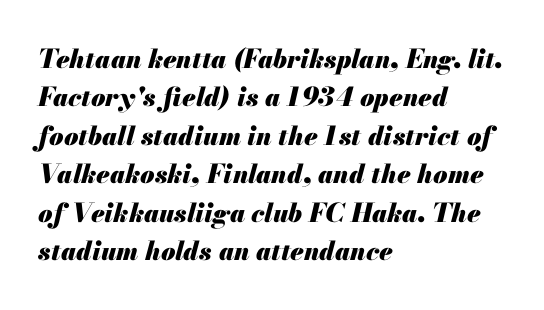
{"italic": "yes", "lean": "right", "slant_degrees": 13, "bold": "yes", "underline": "no", "align": "left", "line_spacing": "normal", "line_spacing_ratio": 1.48, "letter_spacing": "normal", "letter_spacing_em": 0.0, "glyph_px": 26}
